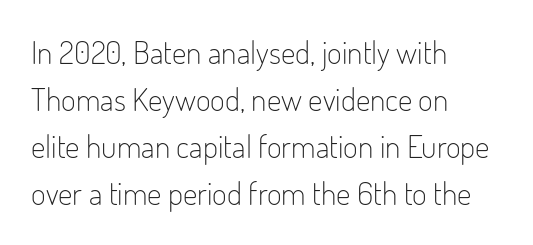
{"serif": "no", "italic": "no", "bold": "no", "weight": "light", "width": "condensed", "stroke_contrast": "low", "x_height": "small", "monospaced": "no", "underline": "no", "align": "left", "line_spacing": "normal", "line_spacing_ratio": 1.47, "letter_spacing": "normal", "letter_spacing_em": 0.0, "glyph_px": 32}
